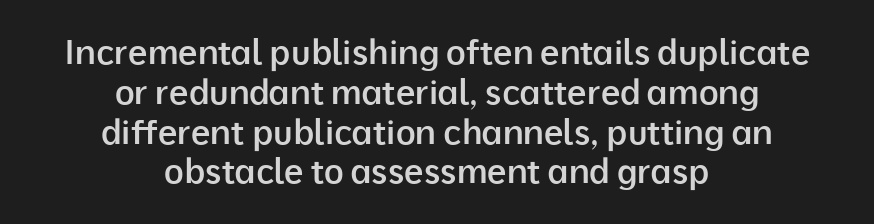
The image shows 34 px semibold sans-serif type, upright; set centered, line spacing 1.17x, normal letter spacing, not underlined; low stroke contrast and a medium x-height.
